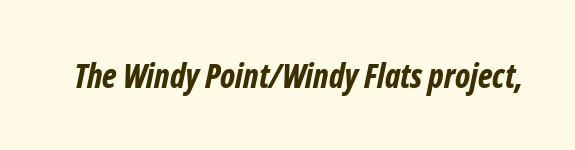
Is this a fixed-width face? No — the glyphs have proportional, varying widths. Compared with typical body copy, the letter spacing here is the same. The strip under each line holds only bare page. These words are printed bold, with thick strokes throughout. This sample uses an oblique cut, with every glyph tilted off the vertical.
